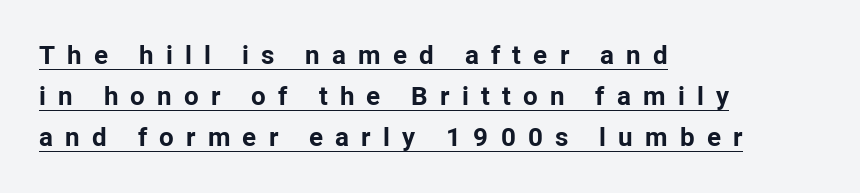
{"italic": "no", "bold": "yes", "underline": "yes", "align": "left", "line_spacing": "normal", "line_spacing_ratio": 1.58, "letter_spacing": "wide", "letter_spacing_em": 0.47, "glyph_px": 26}
